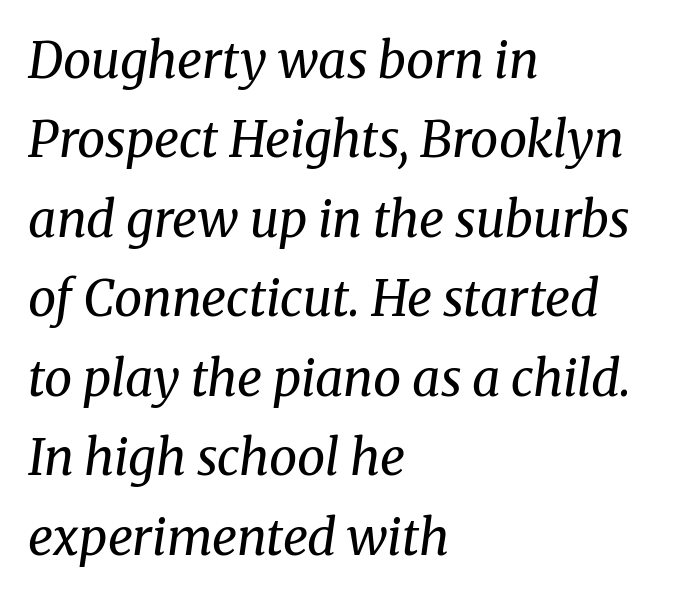
{"serif": "yes", "italic": "yes", "lean": "right", "slant_degrees": 8, "bold": "no", "weight": "regular", "width": "normal", "stroke_contrast": "medium", "x_height": "medium", "monospaced": "no", "underline": "no", "align": "left", "line_spacing": "normal", "line_spacing_ratio": 1.59, "letter_spacing": "normal", "letter_spacing_em": 0.0, "glyph_px": 50}
